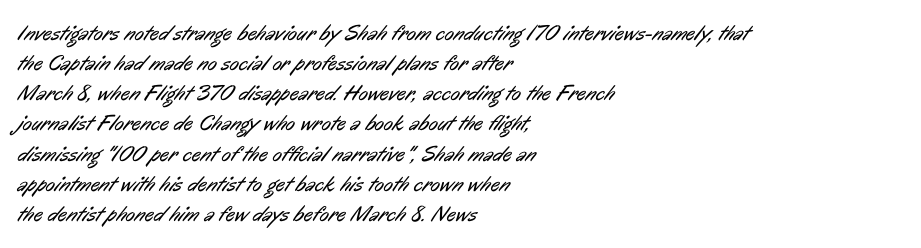
The image shows 22 px text type; set left-aligned, normal line spacing (1.37x), normal letter spacing, not underlined.
